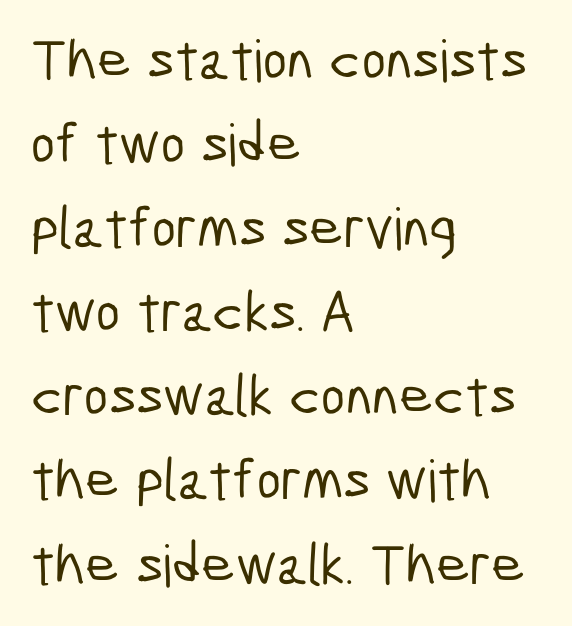
Q: Is the typeface a serif or a sans-serif typeface? A: Sans-serif.
Q: Is the text underlined? A: No.
Q: How is the paragraph aligned? A: Left-aligned.
Q: Is the spacing between letters normal or unusually wide? A: Normal.
Q: Is the spacing between lines tight, normal or loose? A: Normal.
Q: Width (condensed, normal, or wide)? A: Condensed.
Q: Stroke contrast? A: Low.
Q: x-height? A: Medium.
Q: Monospaced? A: No.
